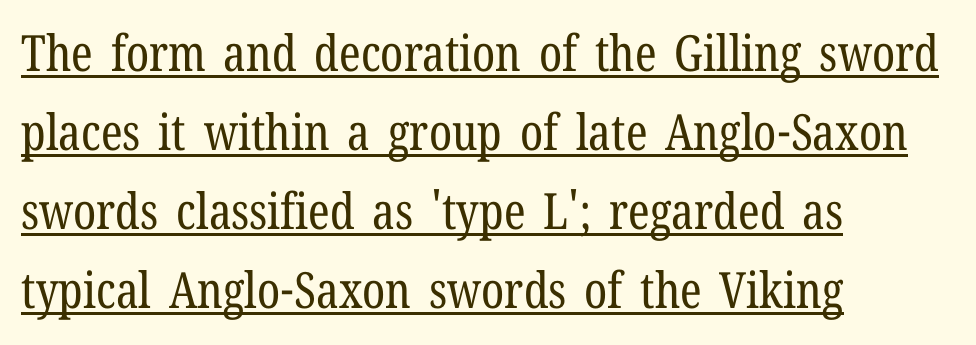
{"serif": "yes", "italic": "no", "bold": "no", "weight": "regular", "width": "condensed", "stroke_contrast": "low", "x_height": "medium", "monospaced": "no", "underline": "yes", "align": "left", "line_spacing": "normal", "line_spacing_ratio": 1.58, "letter_spacing": "normal", "letter_spacing_em": 0.0, "glyph_px": 50}
